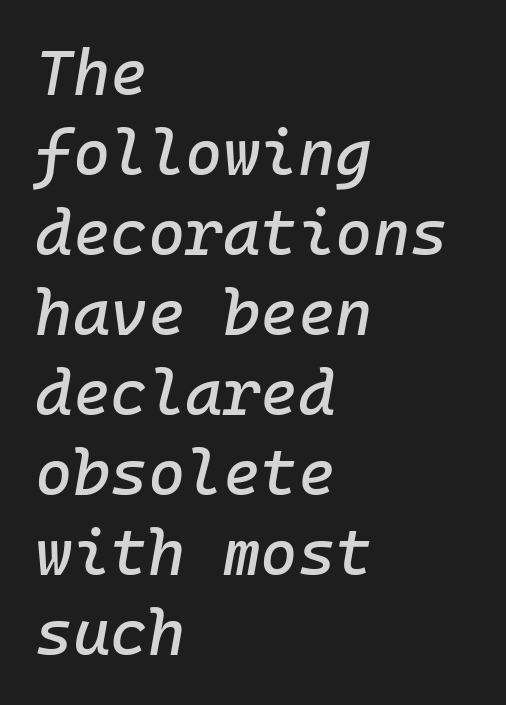
Q: Is the text italic (slanted)? A: Yes, it leans right by about 10 degrees.
Q: Is the text underlined? A: No.
Q: How is the paragraph aligned? A: Left-aligned.
Q: Is the spacing between letters normal or unusually wide? A: Normal.
Q: Is the spacing between lines tight, normal or loose? A: Normal.
Q: Width (condensed, normal, or wide)? A: Normal.
Q: Stroke contrast? A: Low.
Q: x-height? A: Medium.
Q: Monospaced? A: Yes.
